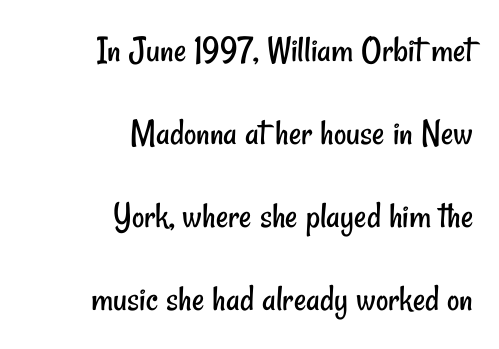
Q: Is the text bold? A: No.
Q: Is the typeface a serif or a sans-serif typeface? A: Sans-serif.
Q: Is the text underlined? A: No.
Q: How is the paragraph aligned? A: Right-aligned.
Q: Is the spacing between letters normal or unusually wide? A: Normal.
Q: Is the spacing between lines tight, normal or loose? A: Loose.
Q: Width (condensed, normal, or wide)? A: Condensed.
Q: Stroke contrast? A: Low.
Q: x-height? A: Small.
Q: Monospaced? A: No.
